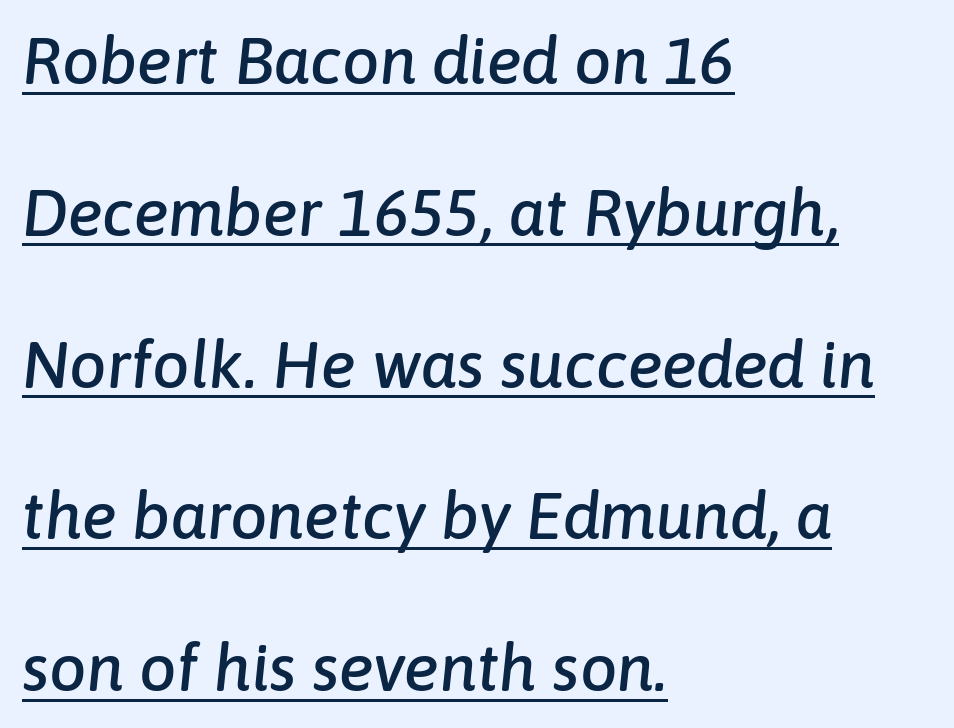
The image shows 66 px text type, italic (leaning right); set left-aligned, loose line spacing (2.3x), normal letter spacing, underlined; low stroke contrast and a medium x-height.
